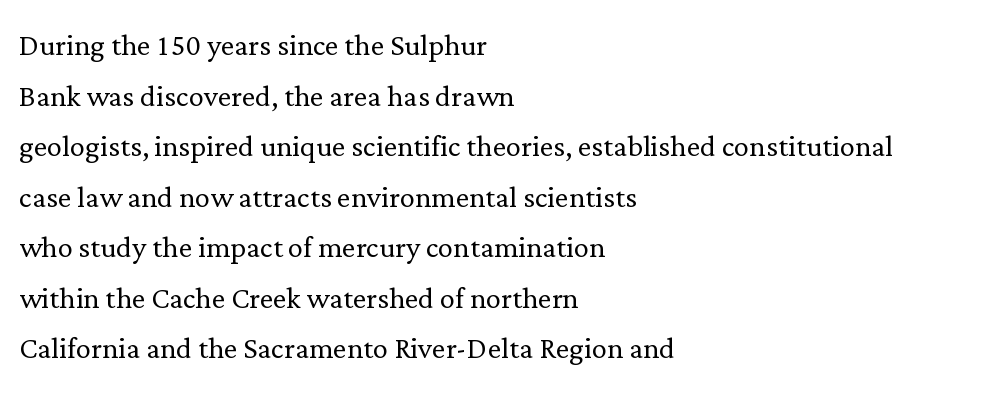
{"serif": "yes", "italic": "no", "bold": "no", "weight": "light", "width": "normal", "stroke_contrast": "low", "x_height": "medium", "monospaced": "no", "underline": "no", "align": "left", "line_spacing": "normal", "line_spacing_ratio": 1.33, "letter_spacing": "normal", "letter_spacing_em": 0.0, "glyph_px": 38}
